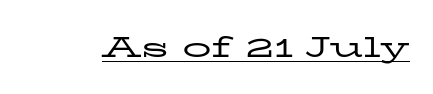
Every character sits straight up, as roman type does. No letter is thick-stroked: the sample isn't bold. The lettering is marked with a stroke running underneath it. Varying glyph widths throughout — classic text-font behaviour. Each letter's strokes conclude with small projecting serifs. Caption: standard tracking, unaltered.
